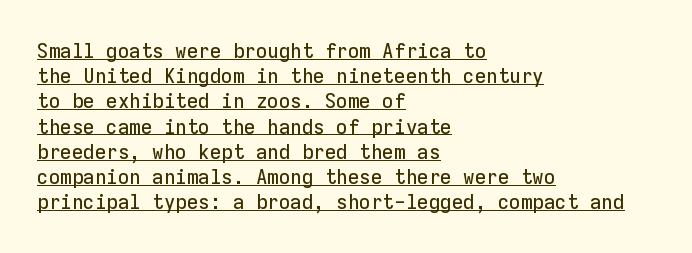
{"italic": "no", "underline": "yes", "align": "left", "line_spacing_ratio": 1.2, "letter_spacing": "normal", "letter_spacing_em": 0.0, "glyph_px": 21}
